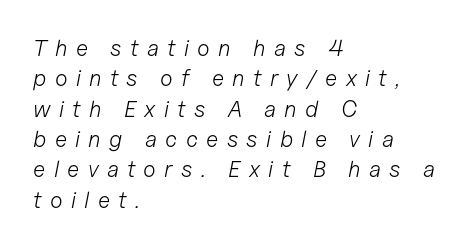
This sample uses an oblique cut, with every glyph tilted off the vertical. Successive baselines arrive at the customary interval. This rendering features lettering with no underline. The cut favours lightness, reaching ordinary text weight at its darkest.
